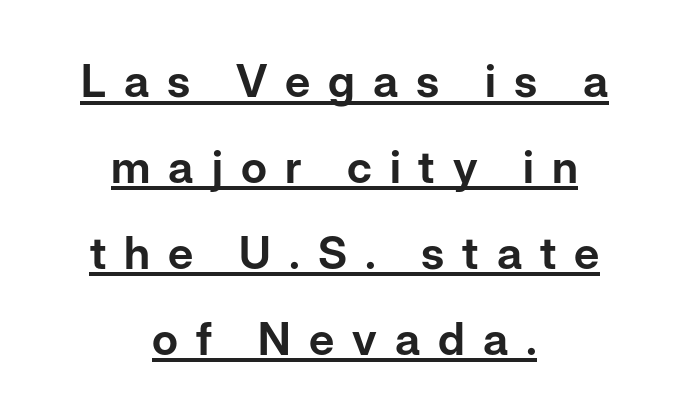
{"serif": "no", "italic": "no", "width": "normal", "stroke_contrast": "low", "x_height": "medium", "monospaced": "no", "underline": "yes", "align": "center", "line_spacing": "loose", "line_spacing_ratio": 1.91, "letter_spacing": "wide", "letter_spacing_em": 0.4, "glyph_px": 45}
